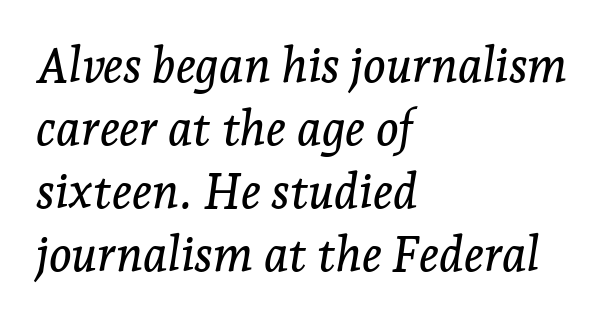
The image shows 48 px serif type, italic (leaning right); set left-aligned, normal line spacing (1.31x), normal letter spacing, not underlined; low stroke contrast and a medium x-height.
